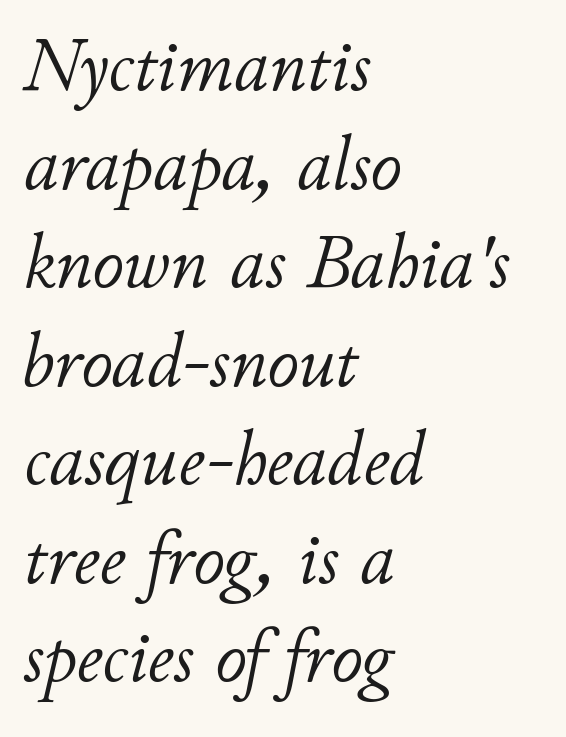
The image shows 77 px light type, italic (leaning right); set left-aligned, normal line spacing (1.28x), normal letter spacing, not underlined; low stroke contrast and a small x-height.
